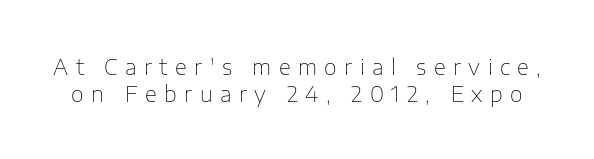
The type sits square on the baseline with zero lean. Think standard paragraph weight, or any step lighter than that. Words appear elongated and porous because spacing is wide. Honestly, there is no underline to notice here at all.
